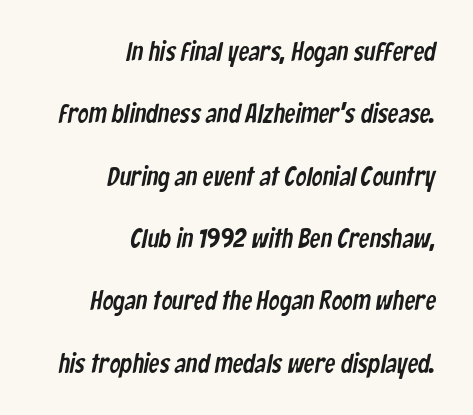
{"underline": "no", "align": "right", "line_spacing": "loose", "line_spacing_ratio": 2.31, "letter_spacing": "normal", "letter_spacing_em": 0.0, "glyph_px": 27}
